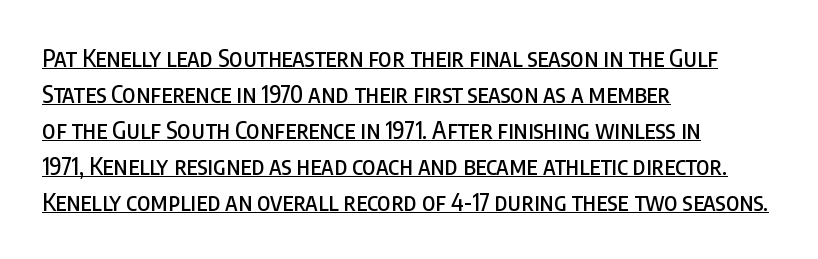
Which margin do the lines hug? The left one — the right edge is uneven. The lettering is marked with a stroke running underneath it. Leading matches the norm, producing a regular column. Caption: standard tracking, unaltered. This is the regular roman posture of the typeface.
